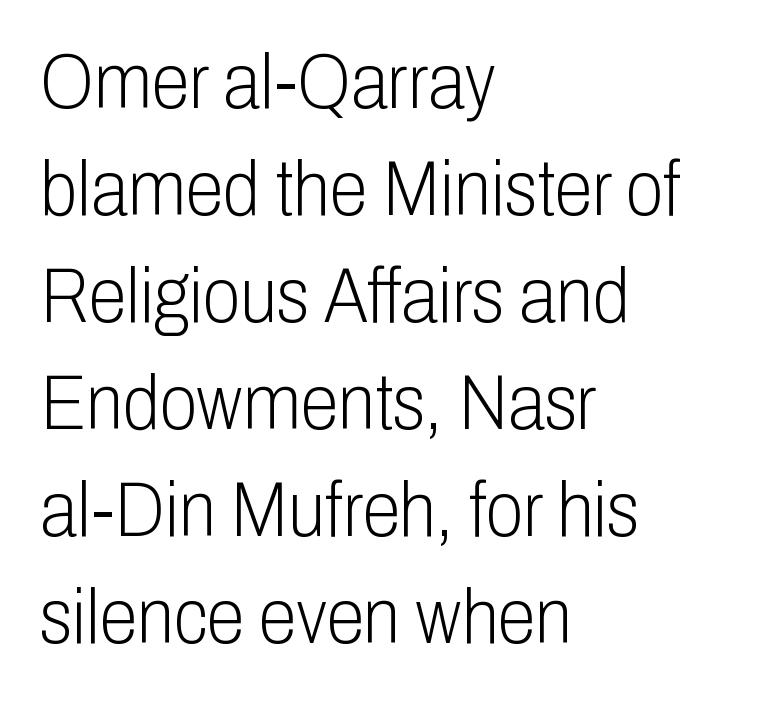
{"serif": "no", "italic": "no", "bold": "no", "weight": "light", "width": "condensed", "stroke_contrast": "low", "x_height": "medium", "monospaced": "no", "underline": "no", "align": "left", "line_spacing": "normal", "line_spacing_ratio": 1.39, "letter_spacing": "normal", "letter_spacing_em": 0.0, "glyph_px": 77}
